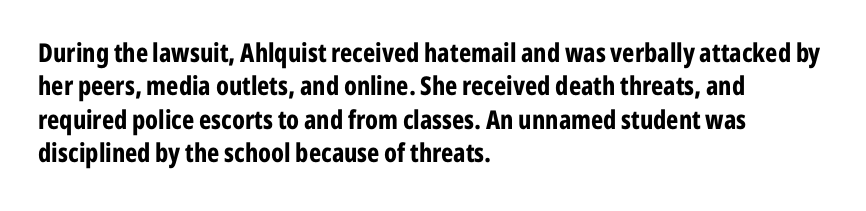
Q: Is the text bold? A: Yes.
Q: Is the text italic (slanted)? A: No, it is upright.
Q: Is the text underlined? A: No.
Q: How is the paragraph aligned? A: Left-aligned.
Q: Is the spacing between letters normal or unusually wide? A: Normal.
Q: Is the spacing between lines tight, normal or loose? A: Normal.
